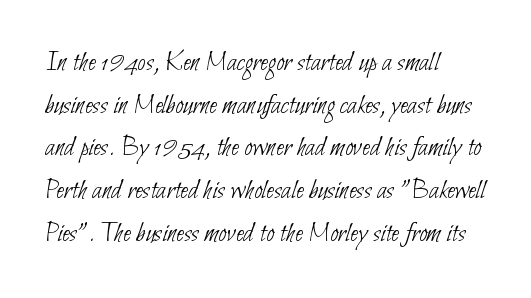
The image shows 29 px thin, condensed sans-serif type; set left-aligned, normal line spacing (1.47x), normal letter spacing, not underlined; low stroke contrast and a small x-height.
